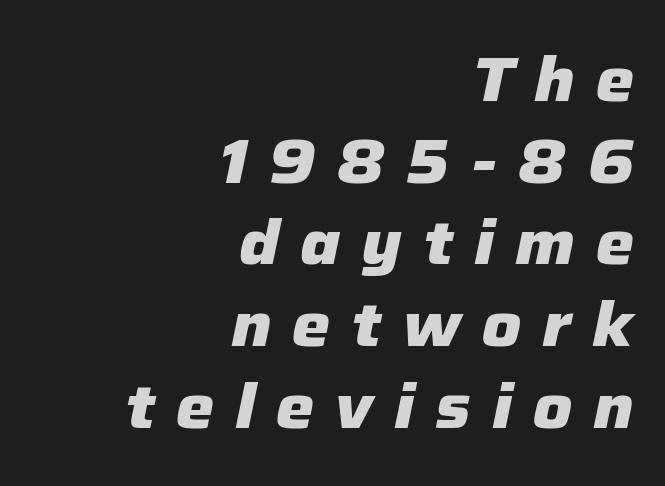
In terms of weight, the rendering is a true, heavy bold. Line spacing here is normal. Is this a fixed-width face? No — the glyphs have proportional, varying widths. Posture: slanted. Tracking here is generous; glyphs stand well apart from one another. Horizontal alignment here is rightward, an uncommon choice for prose.
